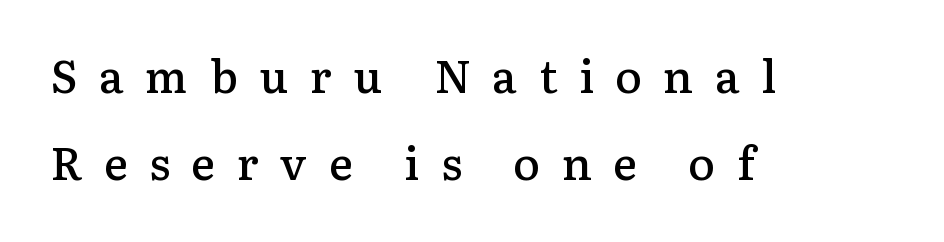
Typeset ragged right — the left edge is the straight one. The face used here is proportionally spaced, like ordinary book or web type. The tracking jumps out immediately: characters are airy and widely separated. Unlike italic type, these characters show no tilt at all. Emphasis by weight is partial: semibold. The space between consecutive lines is lavish.
